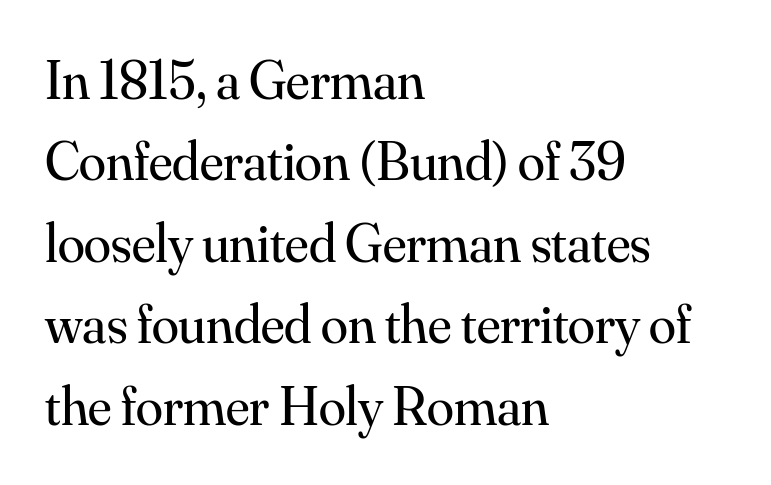
{"serif": "yes", "italic": "no", "bold": "no", "weight": "regular", "width": "normal", "stroke_contrast": "medium", "x_height": "small", "monospaced": "no", "underline": "no", "align": "left", "line_spacing": "normal", "line_spacing_ratio": 1.48, "letter_spacing": "normal", "letter_spacing_em": 0.0, "glyph_px": 55}
